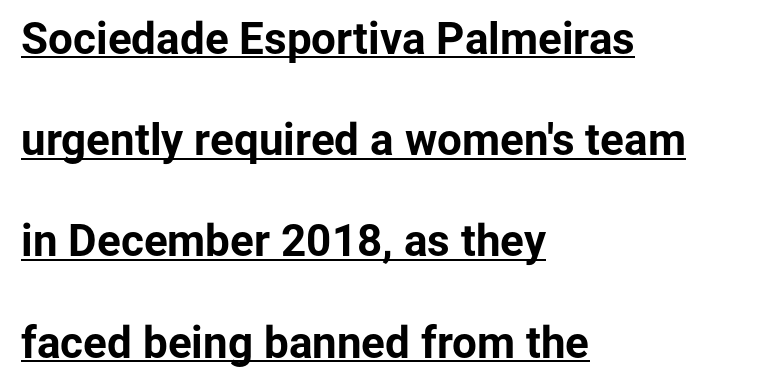
The image shows 44 px bold sans-serif type, upright; set left-aligned, loose line spacing (2.3x), normal letter spacing, underlined; low stroke contrast and a medium x-height.
